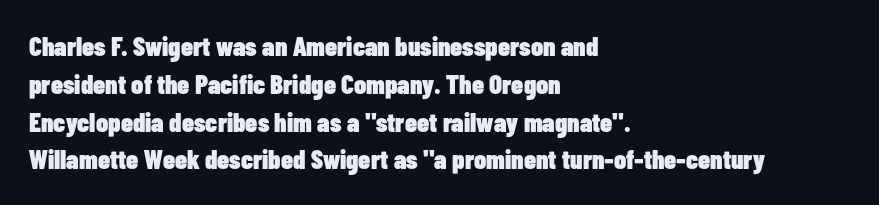
{"italic": "no", "bold": "yes", "underline": "no", "align": "left", "line_spacing": "normal", "line_spacing_ratio": 1.4, "letter_spacing": "normal", "letter_spacing_em": 0.0, "glyph_px": 27}
